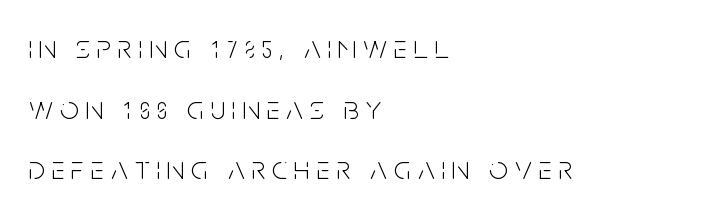
{"serif": "no", "italic": "no", "bold": "no", "weight": "light", "width": "condensed", "stroke_contrast": "low", "x_height": "large", "monospaced": "no", "underline": "no", "align": "left", "line_spacing_ratio": 1.84, "letter_spacing": "wide", "letter_spacing_em": 0.21, "glyph_px": 33}
